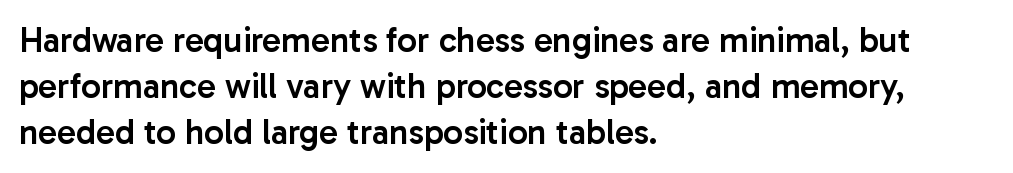
{"serif": "no", "italic": "no", "bold": "semi", "weight": "semibold", "width": "normal", "stroke_contrast": "low", "x_height": "medium", "monospaced": "no", "underline": "no", "align": "left", "line_spacing": "normal", "line_spacing_ratio": 1.31, "letter_spacing": "normal", "letter_spacing_em": 0.0, "glyph_px": 35}
